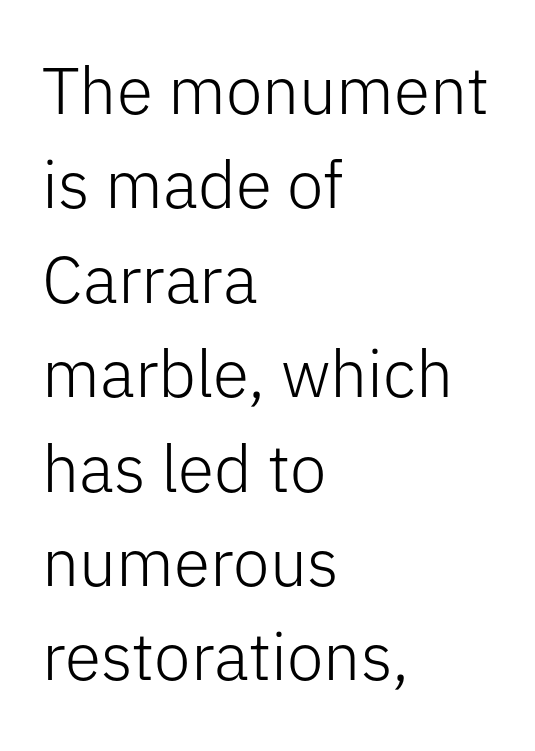
{"serif": "no", "italic": "no", "bold": "no", "weight": "light", "width": "normal", "stroke_contrast": "low", "x_height": "medium", "monospaced": "no", "underline": "no", "align": "left", "line_spacing": "normal", "line_spacing_ratio": 1.43, "letter_spacing": "normal", "letter_spacing_em": 0.0, "glyph_px": 66}
